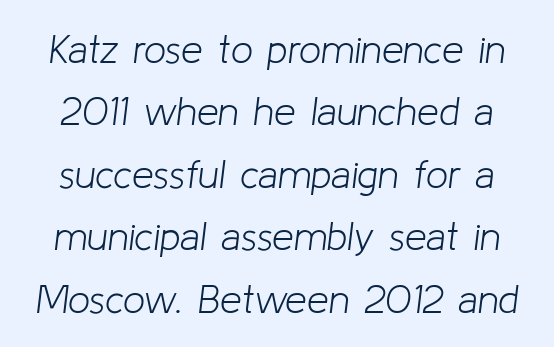
Q: Is the text bold? A: No.
Q: Is the text italic (slanted)? A: Yes, it leans right by about 8 degrees.
Q: Is the text underlined? A: No.
Q: Is the spacing between letters normal or unusually wide? A: Normal.
Q: Is the spacing between lines tight, normal or loose? A: Normal.
Q: Width (condensed, normal, or wide)? A: Normal.
Q: Stroke contrast? A: Low.
Q: x-height? A: Medium.
Q: Monospaced? A: No.
